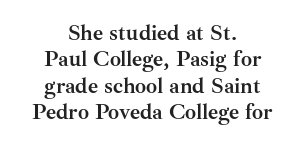
Q: Is the text bold? A: Yes.
Q: Is the text italic (slanted)? A: No, it is upright.
Q: Is the text underlined? A: No.
Q: How is the paragraph aligned? A: Centered.
Q: Is the spacing between letters normal or unusually wide? A: Normal.
